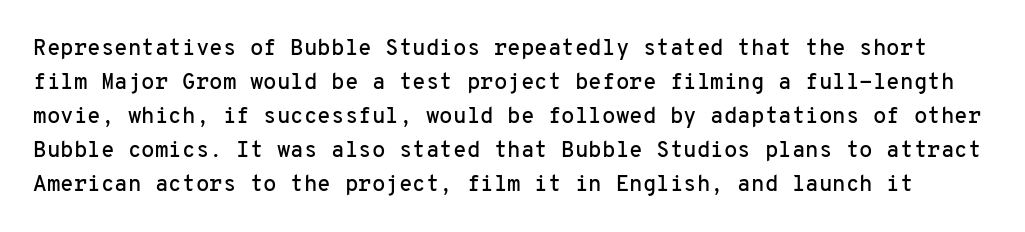
{"italic": "no", "underline": "no", "line_spacing": "normal", "line_spacing_ratio": 1.55, "letter_spacing": "normal", "letter_spacing_em": 0.0, "glyph_px": 22}
